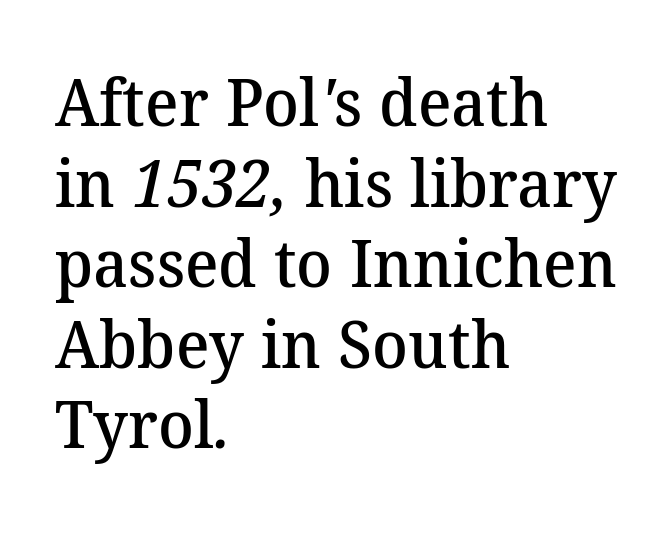
{"serif": "yes", "bold": "semi", "weight": "semibold", "width": "normal", "stroke_contrast": "medium", "x_height": "medium", "monospaced": "no", "underline": "no", "align": "left", "line_spacing_ratio": 1.22, "letter_spacing": "normal", "letter_spacing_em": 0.0, "glyph_px": 66}
